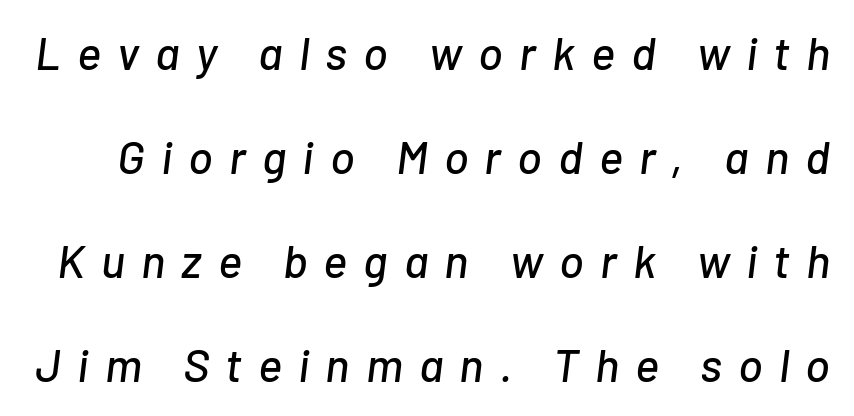
Characters are canted at an angle relative to the baseline's perpendicular. The passage shown is typed in a proportional face where columns would drift. There is plenty of visible air inserted between adjacent glyphs. Clear beneath every line of the passage. In terms of leading, this rendering errs on the spacious side.
